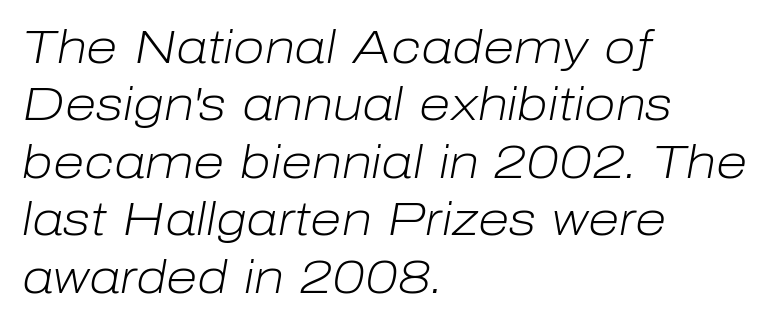
Q: Is the text bold? A: No.
Q: Is the text italic (slanted)? A: Yes, it leans right by about 10 degrees.
Q: Is the text underlined? A: No.
Q: How is the paragraph aligned? A: Left-aligned.
Q: Is the spacing between letters normal or unusually wide? A: Normal.
Q: Is the spacing between lines tight, normal or loose? A: Normal.
Q: Width (condensed, normal, or wide)? A: Normal.
Q: Stroke contrast? A: Low.
Q: x-height? A: Medium.
Q: Monospaced? A: No.
